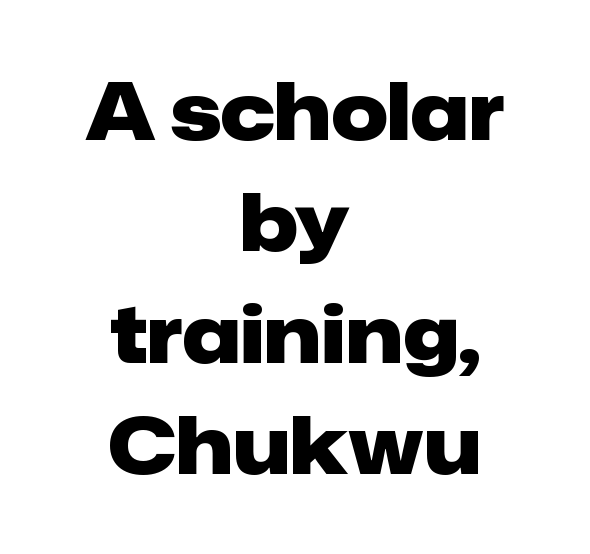
The image shows 79 px heavy sans-serif type, upright; set centered, normal line spacing (1.41x), normal letter spacing, not underlined; low stroke contrast and a medium x-height.
